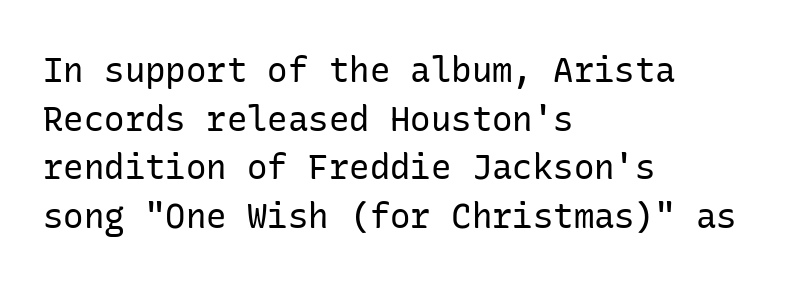
{"serif": "no", "italic": "no", "bold": "no", "weight": "regular", "width": "normal", "stroke_contrast": "low", "x_height": "medium", "underline": "no", "align": "left", "line_spacing": "normal", "line_spacing_ratio": 1.43, "letter_spacing": "normal", "letter_spacing_em": 0.0, "glyph_px": 34}
